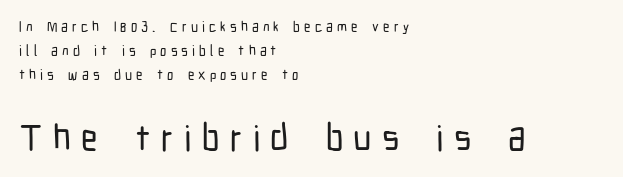
Top chunk: small. Bottom chunk: large. The foot of each line stays bare and open. This is roman type, the default non-slanted kind. Is the block centered? No — it sits flush against the left margin.
